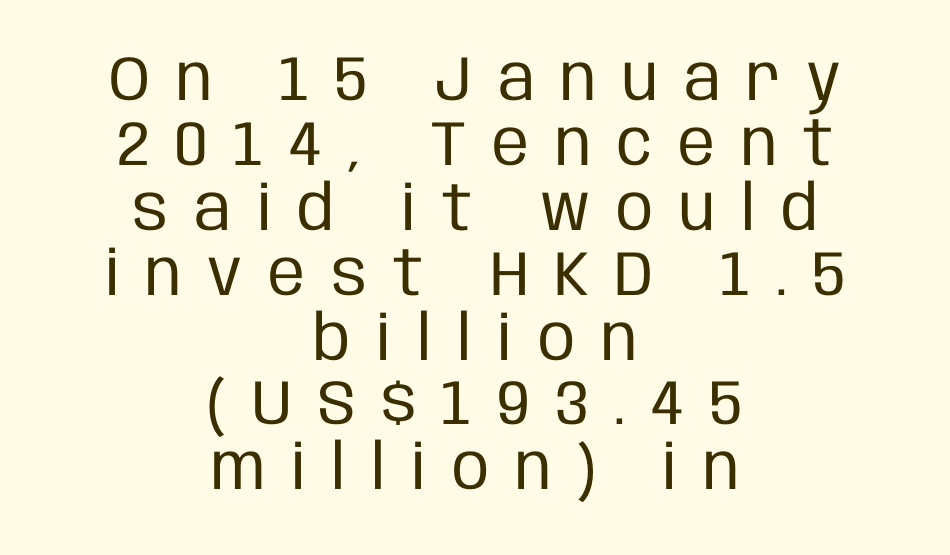
Letters have the restrained weight of plain body copy at most. Here the designer chose a conventional face with non-uniform glyph widths. Horizontally, the lines are justified to the midpoint only. Decoration check: the copy has no underline. Short note: letters widely spaced.
